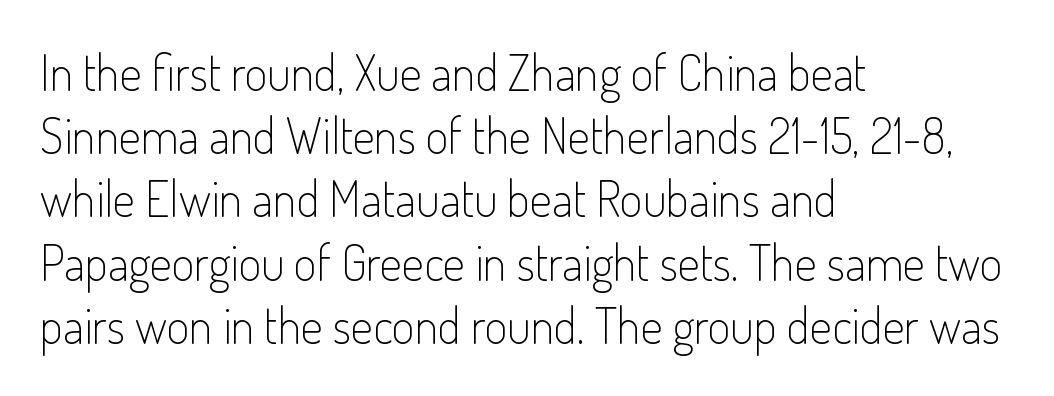
The image shows 49 px light, condensed sans-serif type, upright; set left-aligned, normal line spacing (1.29x), normal letter spacing, not underlined; low stroke contrast and a small x-height.
